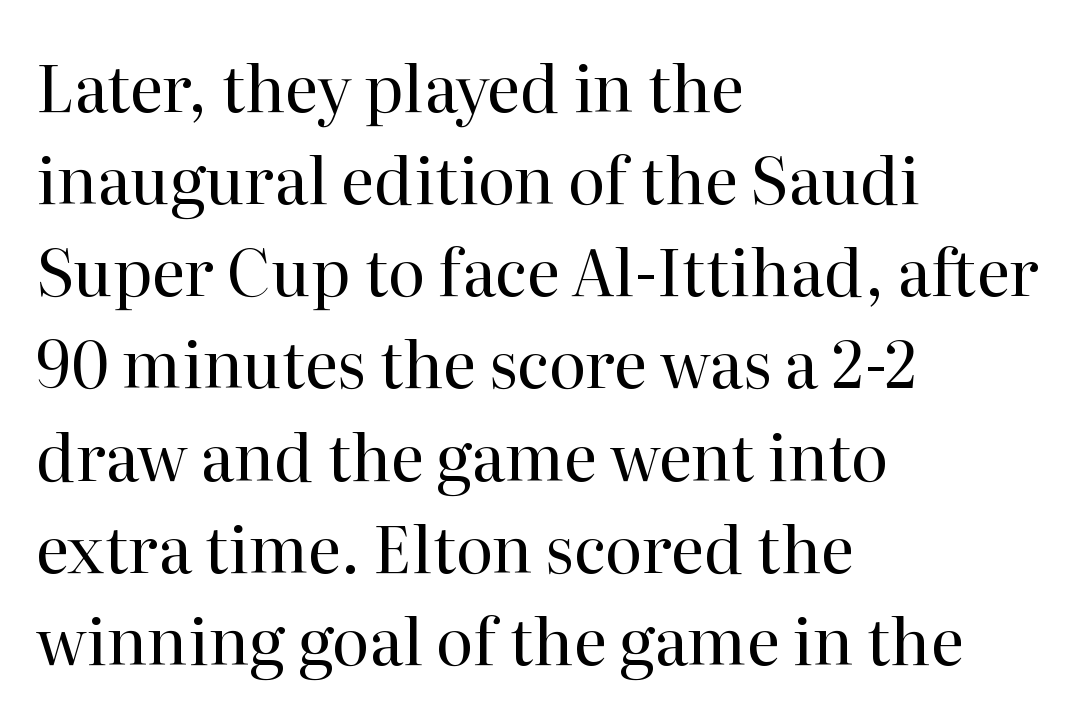
Q: Is the text bold? A: No.
Q: Is the text italic (slanted)? A: No, it is upright.
Q: Is the typeface a serif or a sans-serif typeface? A: Serif.
Q: Is the text underlined? A: No.
Q: How is the paragraph aligned? A: Left-aligned.
Q: Is the spacing between letters normal or unusually wide? A: Normal.
Q: Is the spacing between lines tight, normal or loose? A: Normal.
Q: Width (condensed, normal, or wide)? A: Normal.
Q: Stroke contrast? A: High.
Q: x-height? A: Medium.
Q: Monospaced? A: No.
